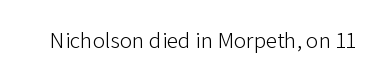
The image shows 23 px text type, upright; set normal letter spacing, not underlined.
